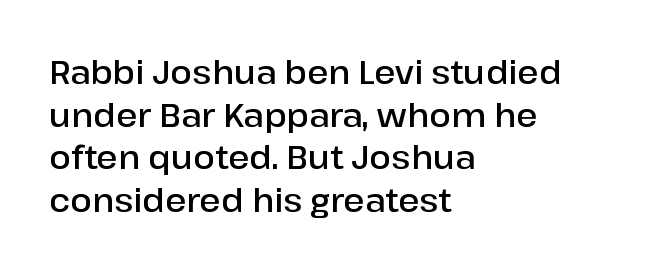
Q: Is the text bold? A: Semi-bold.
Q: Is the text italic (slanted)? A: No, it is upright.
Q: Is the typeface a serif or a sans-serif typeface? A: Sans-serif.
Q: Is the text underlined? A: No.
Q: How is the paragraph aligned? A: Left-aligned.
Q: Is the spacing between letters normal or unusually wide? A: Normal.
Q: Is the spacing between lines tight, normal or loose? A: Normal.
Q: Width (condensed, normal, or wide)? A: Normal.
Q: Stroke contrast? A: Low.
Q: x-height? A: Medium.
Q: Monospaced? A: No.
